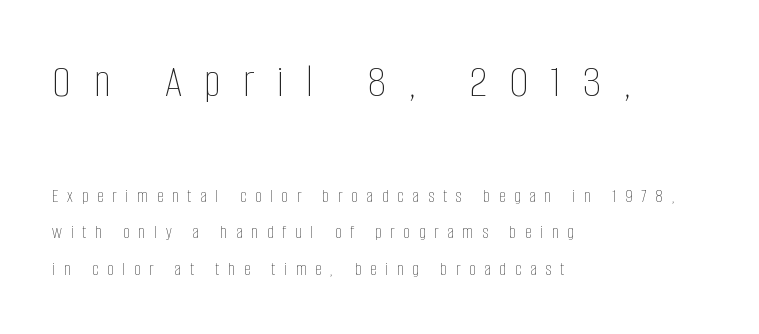
The image shows 48 px thin, condensed type, upright; set left-aligned, loose line spacing (1.94x), unusually wide letter spacing (+0.46 em), not underlined; the first (top) block is 2.53x larger; low stroke contrast and a large x-height.
